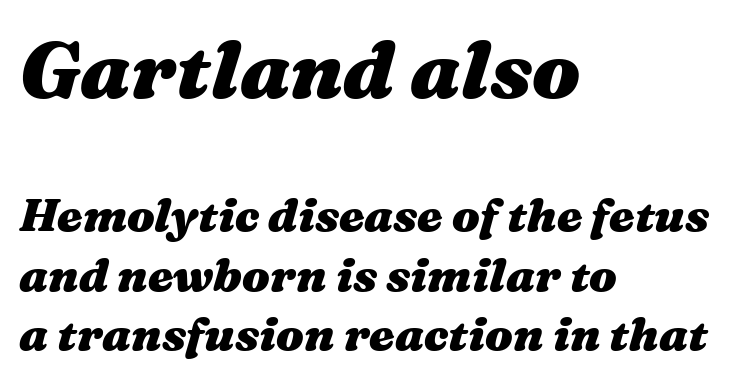
Q: Is the text bold? A: Yes.
Q: Is the text italic (slanted)? A: Yes, it leans right by about 16 degrees.
Q: Is the text underlined? A: No.
Q: How is the paragraph aligned? A: Left-aligned.
Q: Is the spacing between letters normal or unusually wide? A: Normal.
Q: Is the spacing between lines tight, normal or loose? A: Normal.
Q: Which block of text is set in a larger size, the first (top) or the second (bottom)? A: The first (top) one.
Q: Width (condensed, normal, or wide)? A: Wide.
Q: Stroke contrast? A: Medium.
Q: x-height? A: Medium.
Q: Monospaced? A: No.
